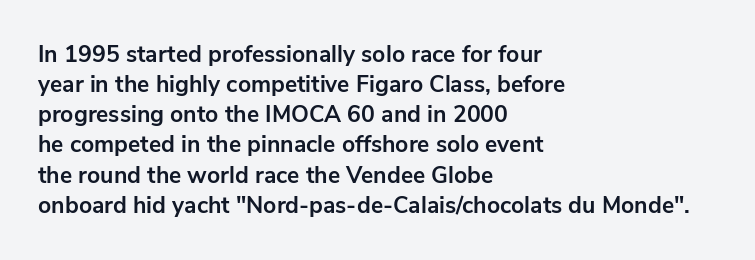
{"italic": "no", "bold": "yes", "underline": "no", "align": "left", "line_spacing": "normal", "line_spacing_ratio": 1.31, "letter_spacing": "normal", "letter_spacing_em": 0.0, "glyph_px": 23}
